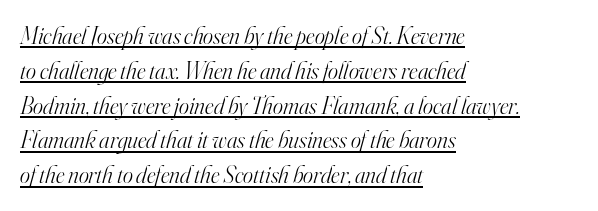
{"italic": "yes", "lean": "right", "slant_degrees": 16, "bold": "no", "underline": "yes", "align": "left", "line_spacing": "normal", "line_spacing_ratio": 1.45, "letter_spacing": "normal", "letter_spacing_em": 0.0, "glyph_px": 24}
